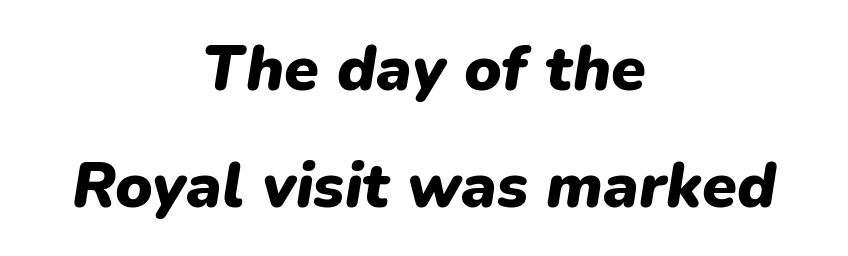
Q: Is the text bold? A: Yes.
Q: Is the text italic (slanted)? A: Yes, it leans right by about 9 degrees.
Q: Is the text underlined? A: No.
Q: How is the paragraph aligned? A: Centered.
Q: Is the spacing between letters normal or unusually wide? A: Normal.
Q: Width (condensed, normal, or wide)? A: Normal.
Q: Stroke contrast? A: Low.
Q: x-height? A: Medium.
Q: Monospaced? A: No.
